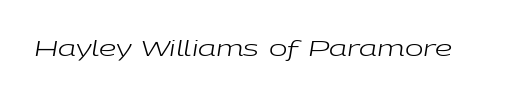
The image shows 22 px text type, italic (leaning right); set normal letter spacing, not underlined.
